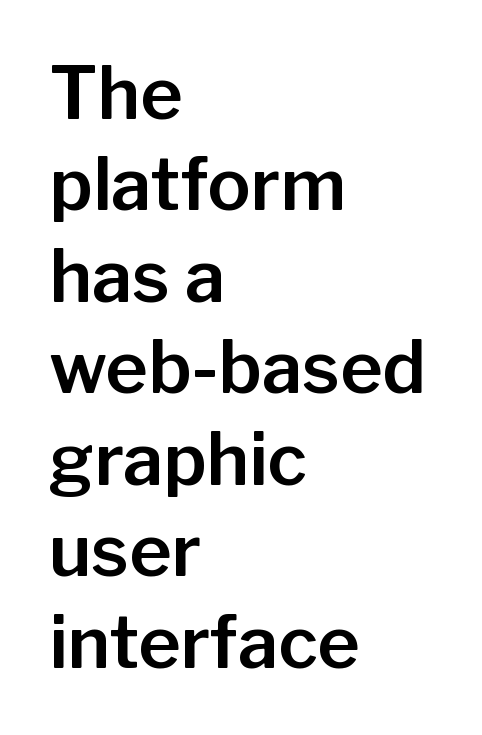
A typesetter would call this leading conventional body-copy spacing. You could not count columns in this text — the font is proportionally spaced. Typeset ragged right — the left edge is the straight one. Bare-footed words on every line.
